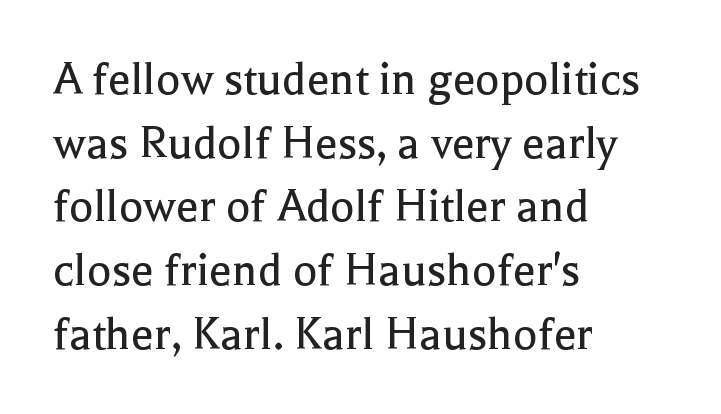
{"serif": "yes", "italic": "no", "bold": "no", "weight": "regular", "width": "normal", "x_height": "medium", "monospaced": "no", "underline": "no", "align": "left", "line_spacing": "normal", "line_spacing_ratio": 1.25, "letter_spacing": "normal", "letter_spacing_em": 0.0, "glyph_px": 51}
